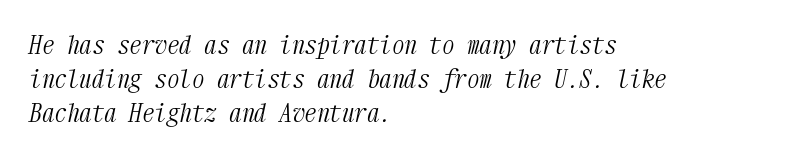
Does the leading feel generous? No, just average. Underline: absent. Students, note that the glyphs here touch the page at normal intervals. A student would call this left alignment; a typographer would say flush left, rag right.
